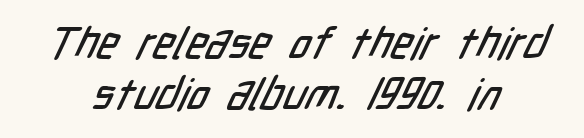
{"serif": "no", "width": "condensed", "stroke_contrast": "low", "x_height": "medium", "monospaced": "no", "underline": "no", "align": "center", "line_spacing": "tight", "line_spacing_ratio": 1.15, "letter_spacing": "normal", "letter_spacing_em": 0.0, "glyph_px": 44}
